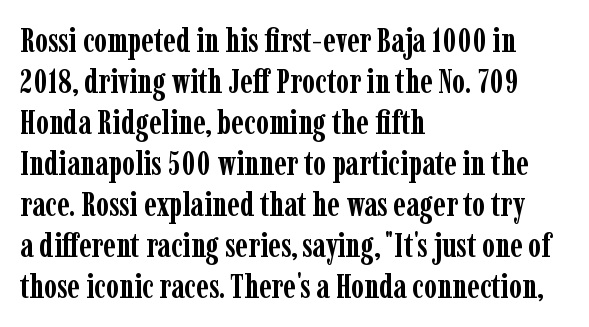
This sample has the flowing, uneven cadence of proportional lettering. Heavy-handed strokes throughout: this text is bold. These lines were composed using upright roman letters. A clean baseline with only descenders dipping below it. The compositor pushed each line to the left boundary.
